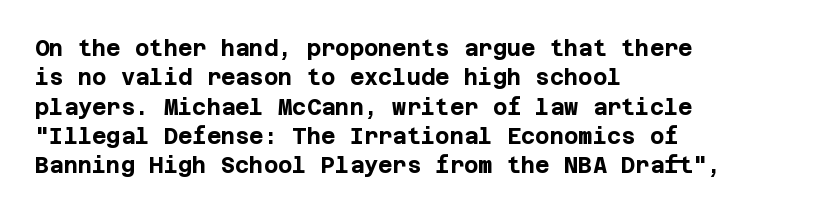
Every character sits straight up, as roman type does. Visually the block forms a straight wall on the left and a jagged coastline on the right. I'd describe the lettering as bold — thick and assertive. Unmarked baselines from the first word to the last.
